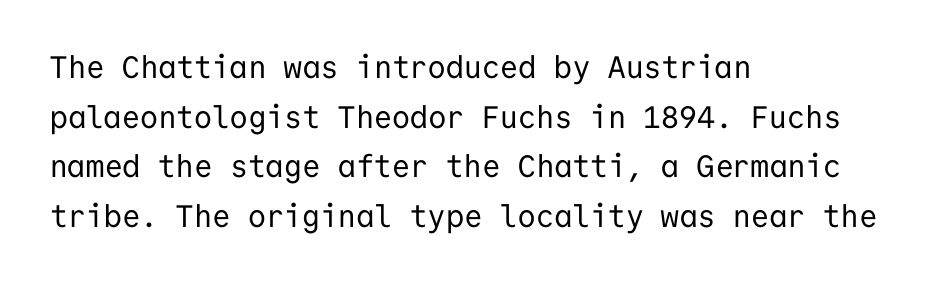
{"serif": "no", "italic": "no", "bold": "no", "weight": "regular", "width": "normal", "stroke_contrast": "low", "x_height": "medium", "monospaced": "yes", "underline": "no", "align": "left", "line_spacing": "normal", "line_spacing_ratio": 1.6, "letter_spacing": "normal", "letter_spacing_em": 0.0, "glyph_px": 31}
